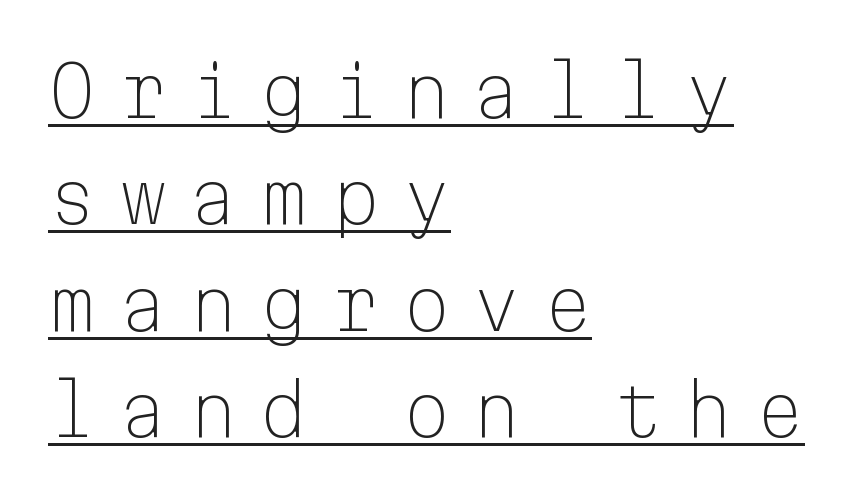
The image shows 70 px light sans-serif type, upright, monospaced; set left-aligned, normal line spacing (1.52x), unusually wide letter spacing (+0.31 em), underlined; low stroke contrast and a medium x-height.
